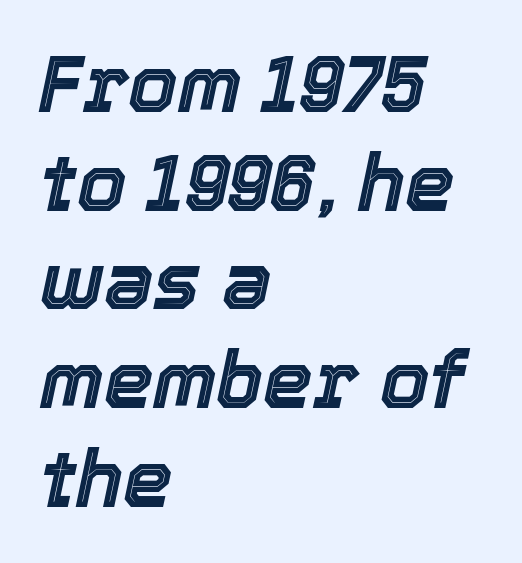
The image shows 79 px text type, italic (leaning right); set left-aligned, normal line spacing (1.25x), normal letter spacing, not underlined; a medium x-height.
